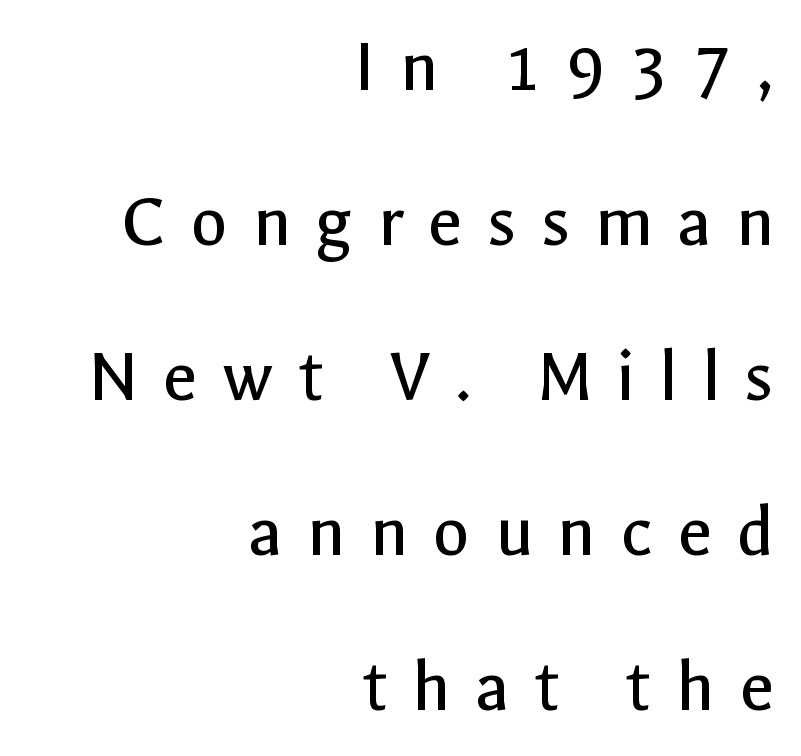
Q: Is the text bold? A: No.
Q: Is the text italic (slanted)? A: No, it is upright.
Q: Is the typeface a serif or a sans-serif typeface? A: Sans-serif.
Q: Is the text underlined? A: No.
Q: How is the paragraph aligned? A: Right-aligned.
Q: Is the spacing between letters normal or unusually wide? A: Unusually wide.
Q: Is the spacing between lines tight, normal or loose? A: Loose.
Q: Width (condensed, normal, or wide)? A: Normal.
Q: x-height? A: Medium.
Q: Monospaced? A: No.
